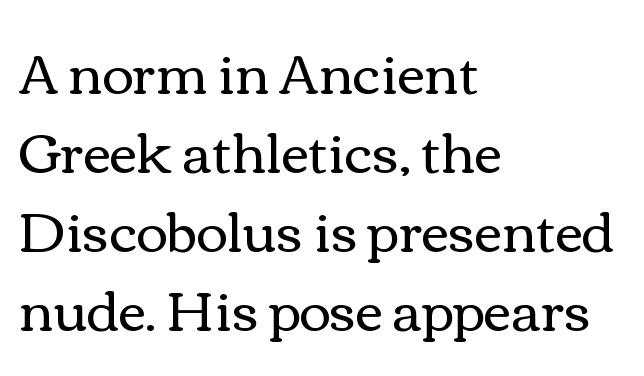
The image shows 54 px regular-weight, wide type, upright; set left-aligned, normal line spacing (1.46x), normal letter spacing, not underlined; medium stroke contrast and a medium x-height.
